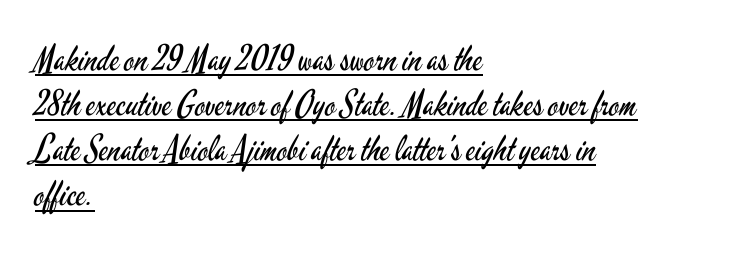
The image shows 35 px regular-weight, condensed sans-serif type; set left-aligned, normal line spacing (1.29x), normal letter spacing, underlined; low stroke contrast and a small x-height.
